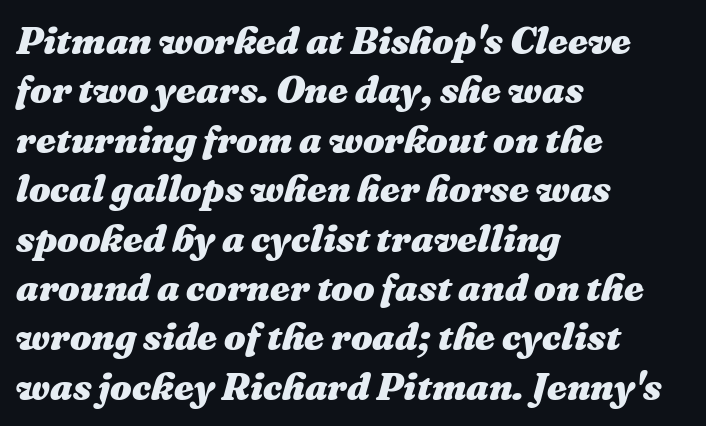
{"italic": "yes", "lean": "right", "slant_degrees": 16, "bold": "yes", "weight": "heavy", "width": "normal", "stroke_contrast": "medium", "x_height": "medium", "monospaced": "no", "underline": "no", "align": "left", "line_spacing": "normal", "line_spacing_ratio": 1.3, "letter_spacing": "normal", "letter_spacing_em": 0.0, "glyph_px": 38}
